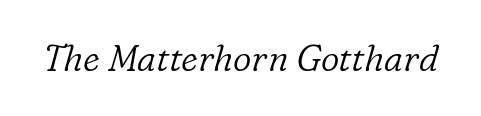
{"serif": "yes", "italic": "yes", "lean": "right", "slant_degrees": 16, "bold": "no", "weight": "light", "width": "normal", "stroke_contrast": "low", "x_height": "medium", "monospaced": "no", "underline": "no", "letter_spacing": "normal", "letter_spacing_em": 0.0, "glyph_px": 36}
